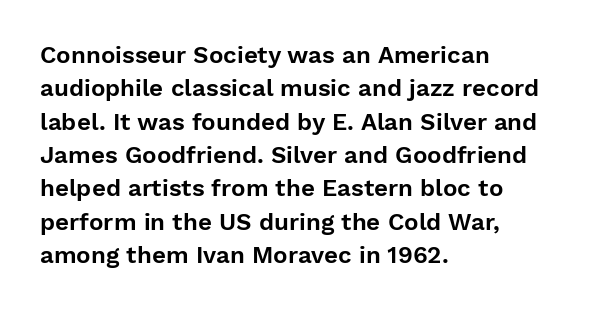
Q: Is the text italic (slanted)? A: No, it is upright.
Q: Is the text underlined? A: No.
Q: How is the paragraph aligned? A: Left-aligned.
Q: Is the spacing between letters normal or unusually wide? A: Normal.
Q: Is the spacing between lines tight, normal or loose? A: Normal.
